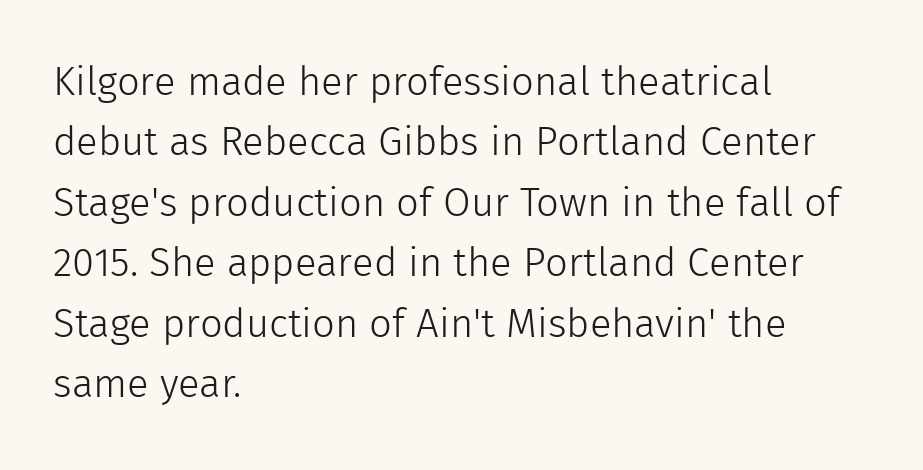
Q: Is the text bold? A: No.
Q: Is the text italic (slanted)? A: No, it is upright.
Q: Is the typeface a serif or a sans-serif typeface? A: Sans-serif.
Q: Is the text underlined? A: No.
Q: How is the paragraph aligned? A: Left-aligned.
Q: Is the spacing between letters normal or unusually wide? A: Normal.
Q: Is the spacing between lines tight, normal or loose? A: Normal.
Q: Width (condensed, normal, or wide)? A: Normal.
Q: x-height? A: Medium.
Q: Monospaced? A: No.
